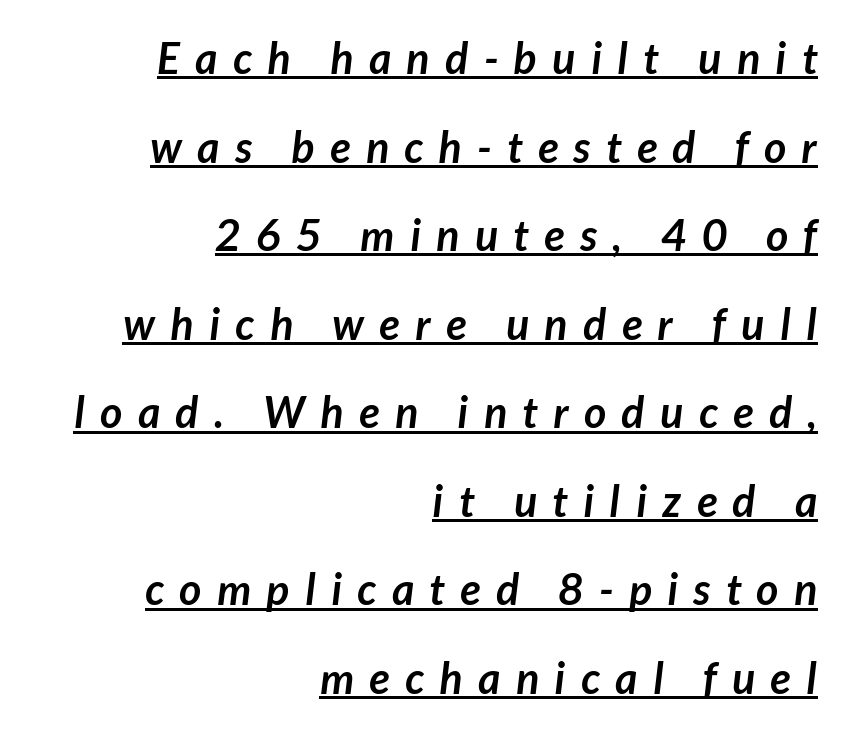
{"serif": "no", "bold": "yes", "weight": "semibold", "width": "normal", "stroke_contrast": "low", "x_height": "medium", "monospaced": "no", "underline": "yes", "align": "right", "line_spacing": "loose", "line_spacing_ratio": 2.06, "letter_spacing": "wide", "letter_spacing_em": 0.36, "glyph_px": 43}
